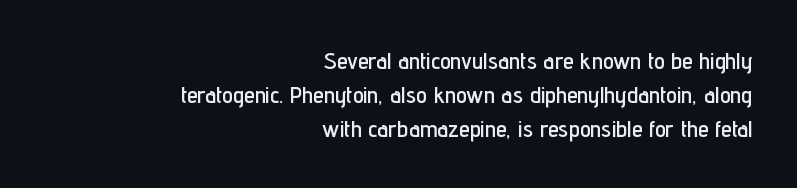
Between one letter and the next there's only the usual sliver of space. The lines are quadded right. Plain, unruled lines of type. What's the leading like? Ordinary, nothing unusual.
